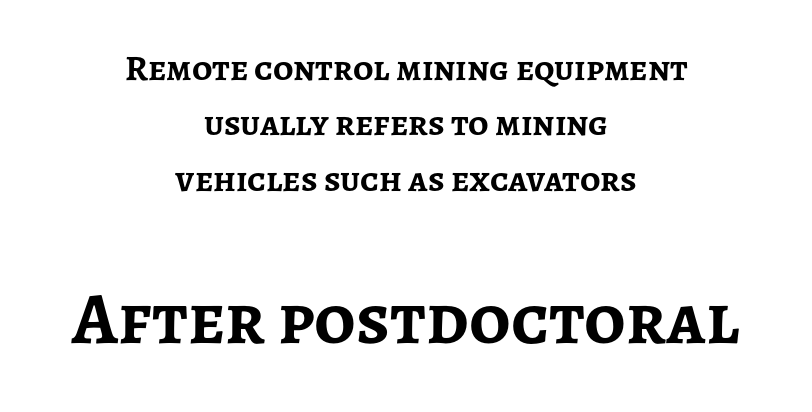
Q: Is the text bold? A: Yes.
Q: Is the text italic (slanted)? A: No, it is upright.
Q: Is the typeface a serif or a sans-serif typeface? A: Sans-serif.
Q: Is the text underlined? A: No.
Q: How is the paragraph aligned? A: Centered.
Q: Is the spacing between letters normal or unusually wide? A: Normal.
Q: Is the spacing between lines tight, normal or loose? A: Normal.
Q: Which block of text is set in a larger size, the first (top) or the second (bottom)? A: The second (bottom) one.
Q: Width (condensed, normal, or wide)? A: Normal.
Q: Stroke contrast? A: Low.
Q: x-height? A: Medium.
Q: Monospaced? A: No.
